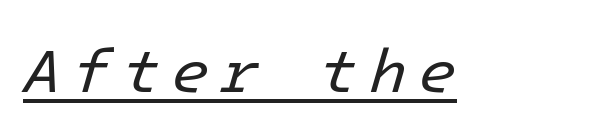
A rule runs beneath these lines of type. You can tell it's italic because the verticals aren't actually vertical. The strokes are not fattened; the text isn't bold.
